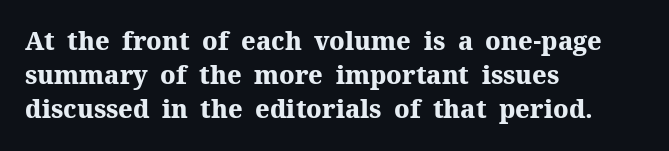
Just letters on the line, the space beneath them empty. No italicization has been applied; the sample stays upright. The rows are spaced the way most documents space them. The glyphs have the mass of a bold cut. Look at the tracking — it's just the regular setting, nothing added. Each line starts at the same left margin while the right side varies.
